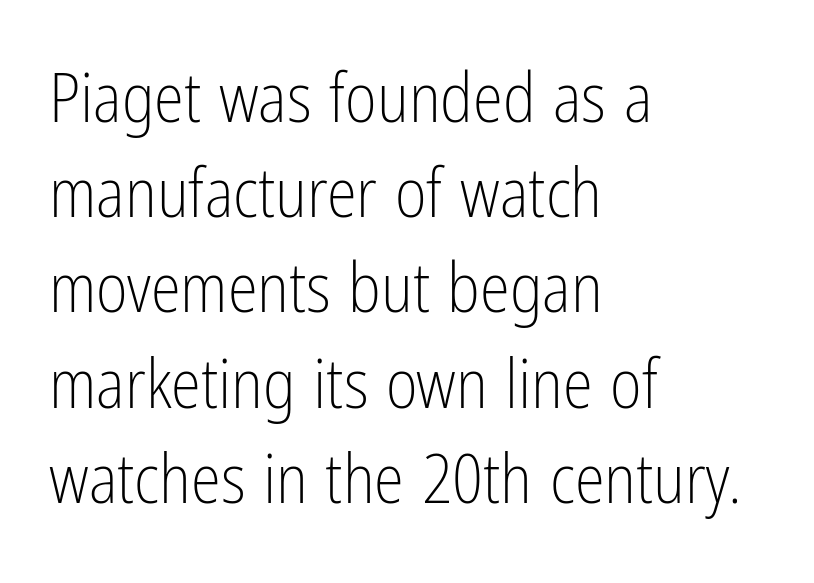
The paragraph has a hard left edge and a soft right edge. Character widths vary here, with narrow letters taking less room than wide ones. Each word holds together tightly as a unit, with standard inter-letter gaps. Line spacing here is normal. When letters stand straight like this, we call the style roman or upright. No word sits above an underline.
